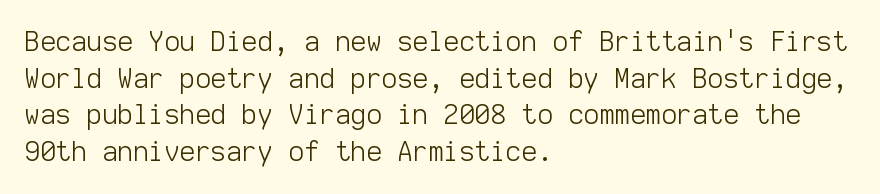
{"italic": "no", "bold": "no", "underline": "no", "align": "left", "line_spacing": "normal", "line_spacing_ratio": 1.36, "letter_spacing": "normal", "letter_spacing_em": 0.0, "glyph_px": 27}
